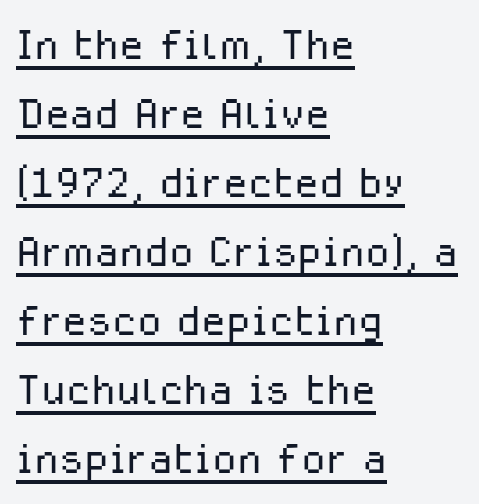
{"serif": "no", "italic": "no", "bold": "no", "weight": "light", "width": "normal", "stroke_contrast": "low", "x_height": "medium", "monospaced": "no", "underline": "yes", "align": "left", "line_spacing_ratio": 1.21, "letter_spacing": "normal", "letter_spacing_em": 0.0, "glyph_px": 57}
